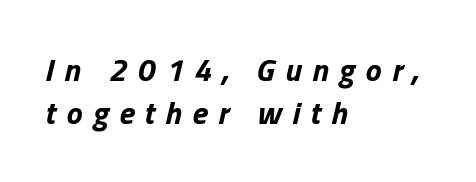
On the weight axis this lands at bold, roughly 700. Anything drawn beneath the words? Only blank space. Each letter keeps its own natural width here, so spacing adapts to shape. In terms of posture, this sample is oblique.
